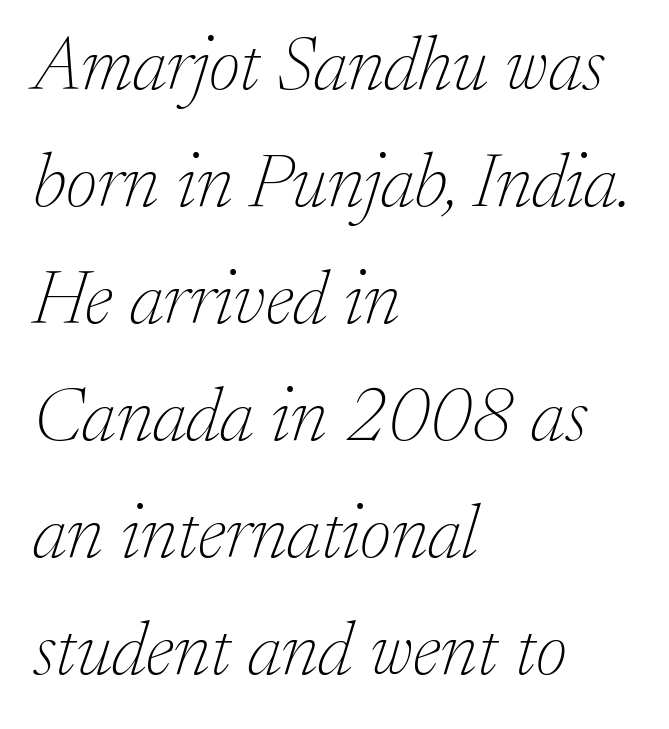
Q: Is the text bold? A: No.
Q: Is the text italic (slanted)? A: Yes, it leans right by about 17 degrees.
Q: Is the typeface a serif or a sans-serif typeface? A: Serif.
Q: Is the text underlined? A: No.
Q: How is the paragraph aligned? A: Left-aligned.
Q: Is the spacing between letters normal or unusually wide? A: Normal.
Q: Is the spacing between lines tight, normal or loose? A: Normal.
Q: Width (condensed, normal, or wide)? A: Normal.
Q: Stroke contrast? A: Low.
Q: x-height? A: Medium.
Q: Monospaced? A: No.
